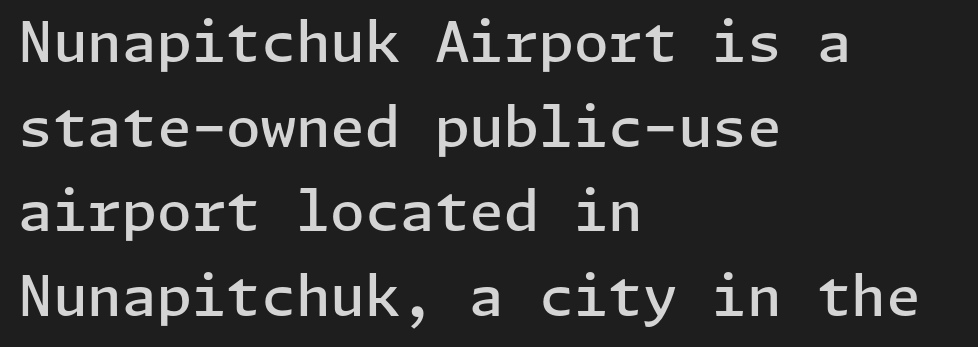
The image shows 56 px semibold sans-serif type, upright; set left-aligned, normal line spacing (1.51x), normal letter spacing, not underlined; low stroke contrast and a medium x-height.
